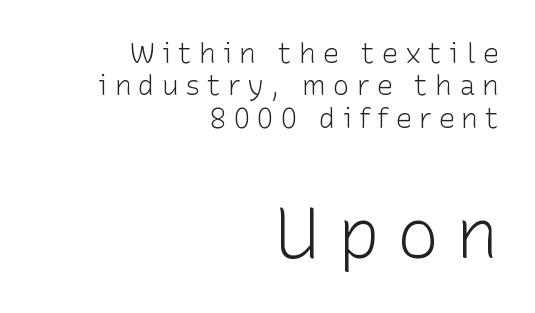
Q: Is the text bold? A: No.
Q: Is the text italic (slanted)? A: No, it is upright.
Q: Is the typeface a serif or a sans-serif typeface? A: Sans-serif.
Q: Is the text underlined? A: No.
Q: How is the paragraph aligned? A: Right-aligned.
Q: Is the spacing between letters normal or unusually wide? A: Unusually wide.
Q: Which block of text is set in a larger size, the first (top) or the second (bottom)? A: The second (bottom) one.
Q: Width (condensed, normal, or wide)? A: Normal.
Q: Stroke contrast? A: Low.
Q: x-height? A: Medium.
Q: Monospaced? A: No.
